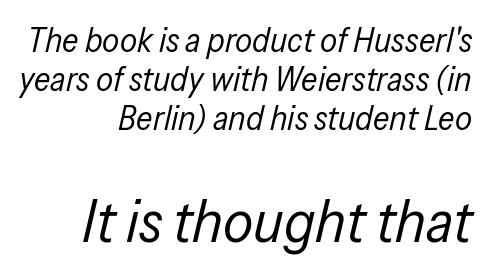
Q: Is the text bold? A: No.
Q: Is the text italic (slanted)? A: Yes, it leans right by about 13 degrees.
Q: Is the text underlined? A: No.
Q: How is the paragraph aligned? A: Right-aligned.
Q: Is the spacing between letters normal or unusually wide? A: Normal.
Q: Is the spacing between lines tight, normal or loose? A: Tight.
Q: Which block of text is set in a larger size, the first (top) or the second (bottom)? A: The second (bottom) one.
Q: Width (condensed, normal, or wide)? A: Condensed.
Q: Stroke contrast? A: Low.
Q: x-height? A: Medium.
Q: Monospaced? A: No.
